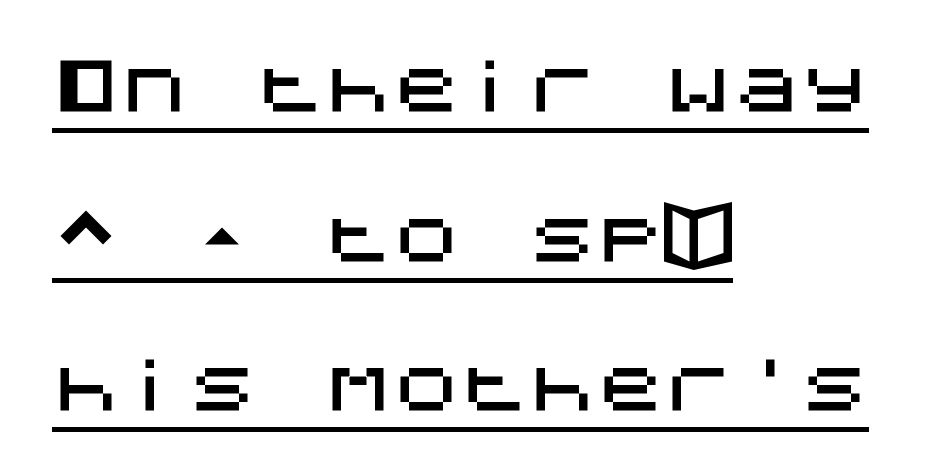
The image shows 68 px sans-serif type, upright; set left-aligned, loose line spacing (2.2x), normal letter spacing, underlined; medium stroke contrast and a large x-height.
